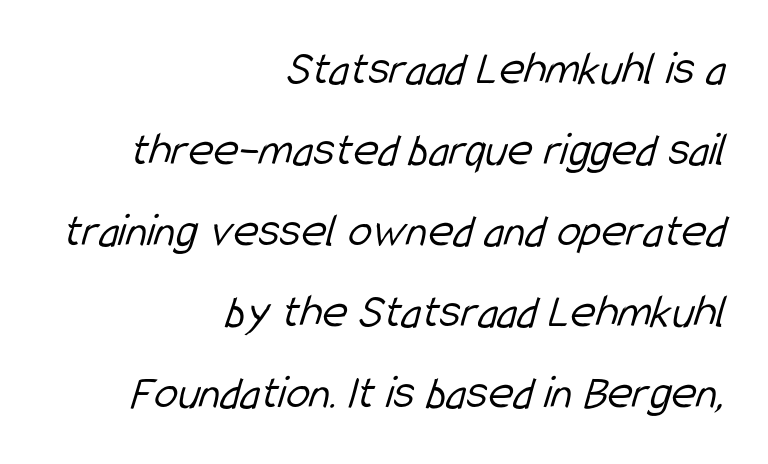
The image shows 48 px light, condensed sans-serif type; set right-aligned, normal line spacing (1.69x), normal letter spacing, not underlined; low stroke contrast and a medium x-height.
